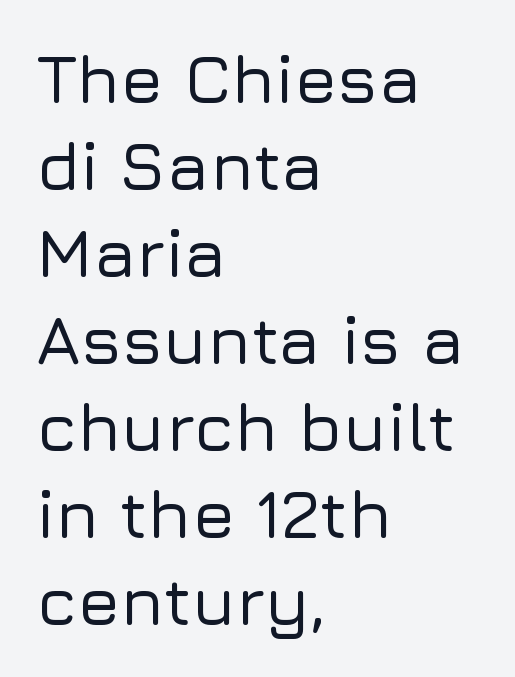
The image shows 69 px sans-serif type, upright; set left-aligned, normal line spacing (1.26x), normal letter spacing, not underlined; low stroke contrast and a medium x-height.
